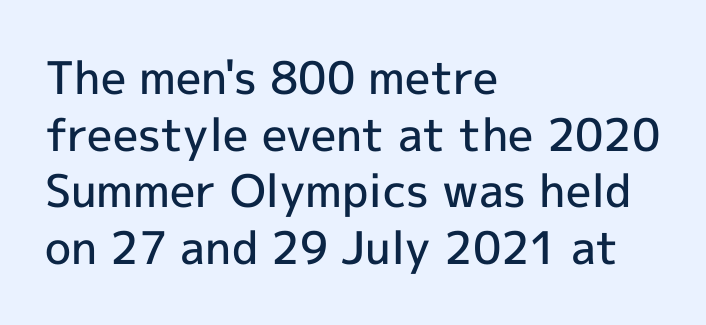
Q: Is the text bold? A: Semi-bold.
Q: Is the text italic (slanted)? A: No, it is upright.
Q: Is the typeface a serif or a sans-serif typeface? A: Sans-serif.
Q: Is the text underlined? A: No.
Q: How is the paragraph aligned? A: Left-aligned.
Q: Is the spacing between letters normal or unusually wide? A: Normal.
Q: Is the spacing between lines tight, normal or loose? A: Normal.
Q: Width (condensed, normal, or wide)? A: Normal.
Q: x-height? A: Medium.
Q: Monospaced? A: No.
